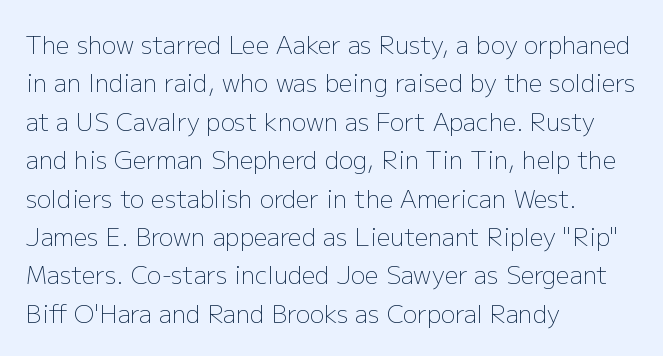
Plain, unruled lines of type. No heavy texture on the line: the type isn't bold. Look at the tracking — it's just the regular setting, nothing added. The axis of the letterforms is exactly vertical. The rows are spaced the way most documents space them.
